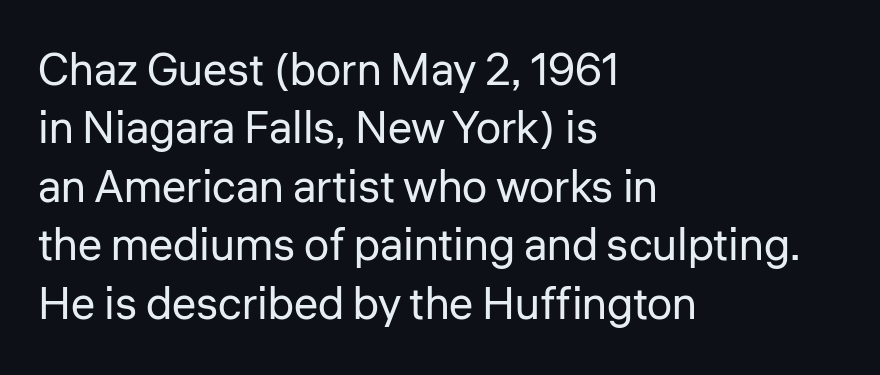
{"serif": "no", "italic": "no", "bold": "no", "weight": "regular", "width": "normal", "stroke_contrast": "low", "x_height": "medium", "monospaced": "no", "underline": "no", "align": "left", "line_spacing": "normal", "line_spacing_ratio": 1.3, "letter_spacing": "normal", "letter_spacing_em": 0.0, "glyph_px": 45}
